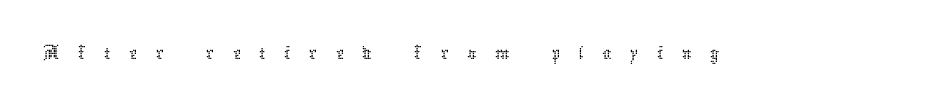
Q: Is the text bold? A: No.
Q: Is the text italic (slanted)? A: No, it is upright.
Q: Is the text underlined? A: No.
Q: Is the spacing between letters normal or unusually wide? A: Unusually wide.
Q: Width (condensed, normal, or wide)? A: Normal.
Q: Stroke contrast? A: Low.
Q: x-height? A: Medium.
Q: Monospaced? A: No.
